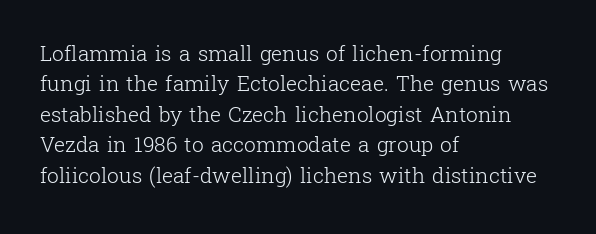
{"italic": "no", "bold": "no", "underline": "no", "align": "left", "line_spacing": "normal", "line_spacing_ratio": 1.45, "letter_spacing": "normal", "letter_spacing_em": 0.0, "glyph_px": 21}
